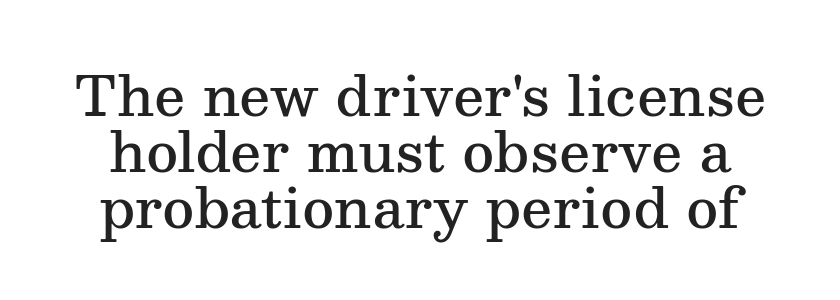
{"serif": "yes", "italic": "no", "bold": "semi", "weight": "semibold", "width": "normal", "stroke_contrast": "medium", "x_height": "medium", "monospaced": "no", "underline": "no", "line_spacing": "tight", "line_spacing_ratio": 1.02, "letter_spacing": "normal", "letter_spacing_em": 0.0, "glyph_px": 55}
